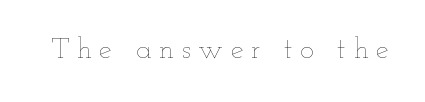
{"italic": "no", "bold": "no", "weight": "thin", "width": "wide", "stroke_contrast": "low", "x_height": "small", "monospaced": "no", "underline": "no", "letter_spacing": "wide", "letter_spacing_em": 0.26, "glyph_px": 29}
